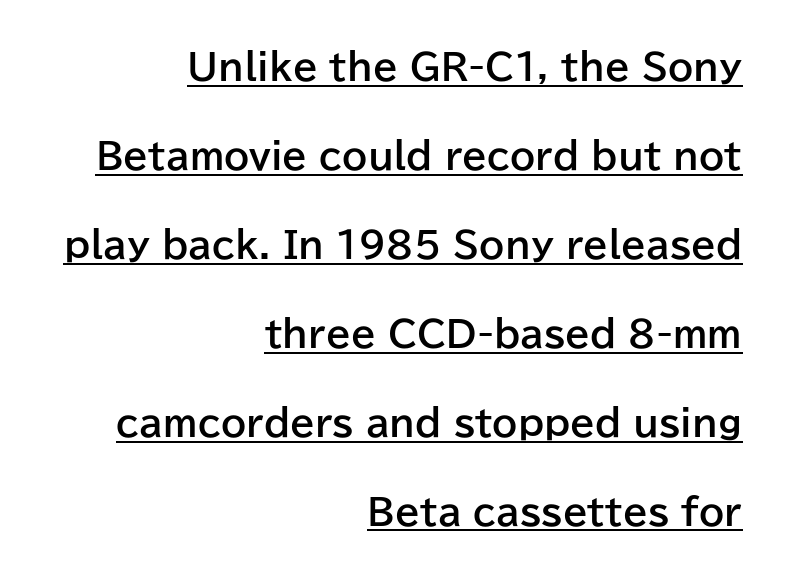
{"serif": "no", "italic": "no", "bold": "yes", "weight": "bold", "width": "normal", "stroke_contrast": "low", "x_height": "medium", "monospaced": "no", "underline": "yes", "align": "right", "line_spacing": "loose", "line_spacing_ratio": 2.47, "letter_spacing": "normal", "letter_spacing_em": 0.0, "glyph_px": 36}
